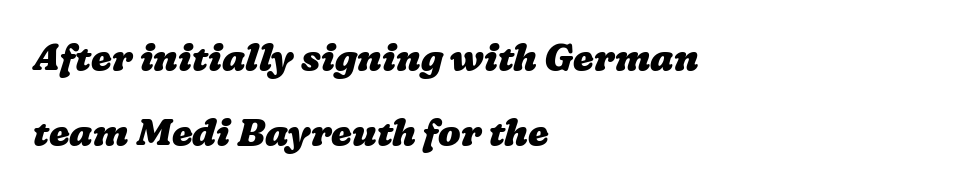
Q: Is the text bold? A: Yes.
Q: Is the text underlined? A: No.
Q: How is the paragraph aligned? A: Left-aligned.
Q: Is the spacing between letters normal or unusually wide? A: Normal.
Q: Is the spacing between lines tight, normal or loose? A: Loose.
Q: Width (condensed, normal, or wide)? A: Wide.
Q: Stroke contrast? A: Low.
Q: x-height? A: Medium.
Q: Monospaced? A: No.
